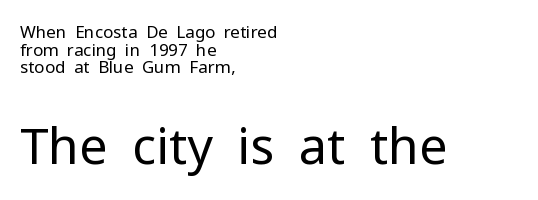
{"serif": "no", "italic": "no", "bold": "no", "weight": "regular", "width": "normal", "stroke_contrast": "low", "x_height": "medium", "monospaced": "no", "underline": "no", "align": "left", "line_spacing": "tight", "line_spacing_ratio": 1.04, "letter_spacing": "normal", "letter_spacing_em": 0.0, "larger_block": "second", "size_ratio": 2.94, "glyph_px": 50}
